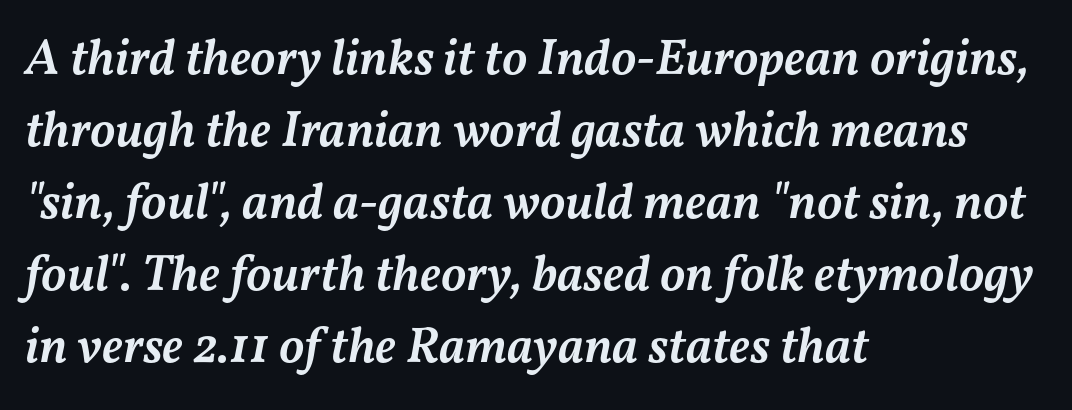
The image shows 51 px semibold type, italic (leaning right); set left-aligned, normal line spacing (1.41x), normal letter spacing, not underlined; medium stroke contrast and a medium x-height.
